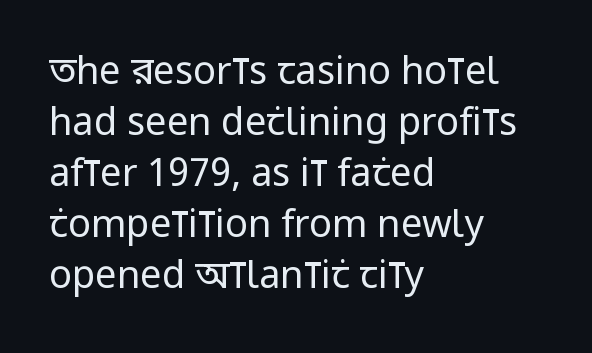
No extra ink here — the face is not bold. Nope, no serifs anywhere on these letters. These lines sit exactly where default settings would place them. Just letters on the line, the space beneath them empty.
